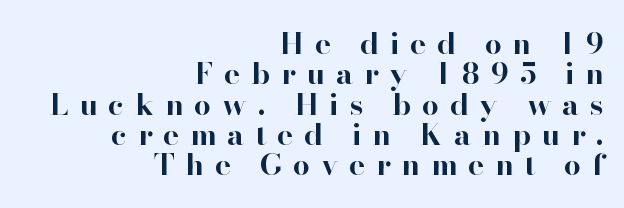
Q: Is the text bold? A: Yes.
Q: Is the text italic (slanted)? A: No, it is upright.
Q: Is the typeface a serif or a sans-serif typeface? A: Serif.
Q: Is the text underlined? A: No.
Q: How is the paragraph aligned? A: Right-aligned.
Q: Is the spacing between letters normal or unusually wide? A: Unusually wide.
Q: Is the spacing between lines tight, normal or loose? A: Tight.
Q: Width (condensed, normal, or wide)? A: Normal.
Q: Stroke contrast? A: High.
Q: x-height? A: Small.
Q: Monospaced? A: No.
